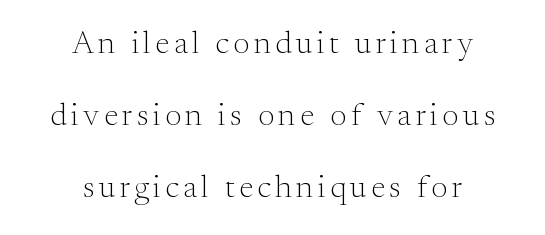
Q: Is the text bold? A: No.
Q: Is the text italic (slanted)? A: No, it is upright.
Q: Is the typeface a serif or a sans-serif typeface? A: Serif.
Q: Is the text underlined? A: No.
Q: How is the paragraph aligned? A: Centered.
Q: Is the spacing between lines tight, normal or loose? A: Loose.
Q: Width (condensed, normal, or wide)? A: Normal.
Q: Stroke contrast? A: Medium.
Q: x-height? A: Small.
Q: Monospaced? A: No.
